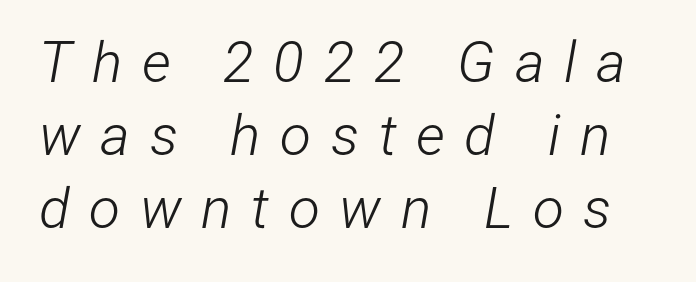
Q: Is the text bold? A: No.
Q: Is the text italic (slanted)? A: Yes, it leans right by about 12 degrees.
Q: Is the text underlined? A: No.
Q: Is the spacing between letters normal or unusually wide? A: Unusually wide.
Q: Is the spacing between lines tight, normal or loose? A: Normal.
Q: Width (condensed, normal, or wide)? A: Condensed.
Q: Stroke contrast? A: Low.
Q: x-height? A: Medium.
Q: Monospaced? A: No.
